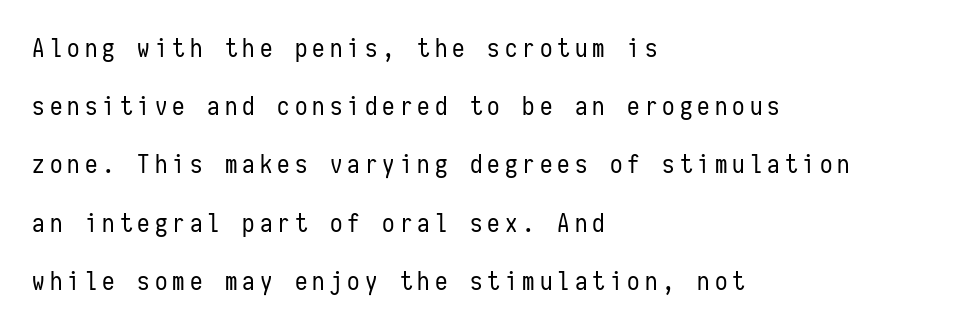
Q: Is the text bold? A: No.
Q: Is the text italic (slanted)? A: No, it is upright.
Q: Is the text underlined? A: No.
Q: How is the paragraph aligned? A: Left-aligned.
Q: Is the spacing between letters normal or unusually wide? A: Unusually wide.
Q: Is the spacing between lines tight, normal or loose? A: Loose.
